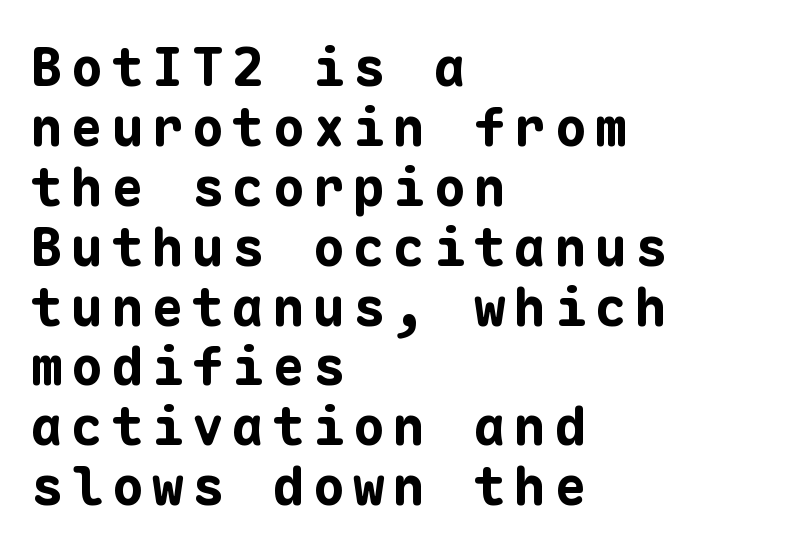
The image shows 53 px bold sans-serif type, upright, monospaced; set left-aligned, tight line spacing (1.13x), not underlined; low stroke contrast and a medium x-height.
